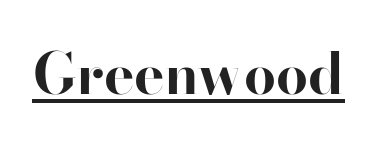
Q: Is the text bold? A: Yes.
Q: Is the text italic (slanted)? A: No, it is upright.
Q: Is the typeface a serif or a sans-serif typeface? A: Serif.
Q: Is the text underlined? A: Yes.
Q: Is the spacing between letters normal or unusually wide? A: Normal.
Q: Width (condensed, normal, or wide)? A: Normal.
Q: Stroke contrast? A: High.
Q: x-height? A: Small.
Q: Monospaced? A: No.
